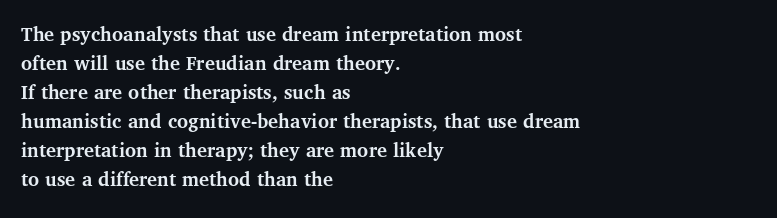
The image shows 21 px bold type, upright; set left-aligned, normal line spacing (1.38x), normal letter spacing, not underlined.
